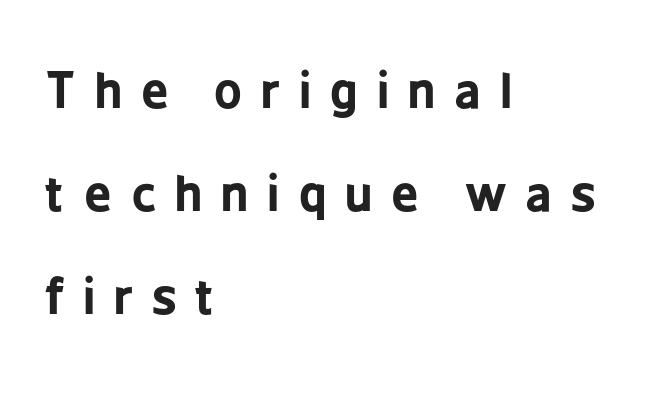
The paragraph shown leans on its left margin. I'd call this a sans setting — the letters go barefoot. Underlining? Definitely not there. Stroke thickness is high; the sample reads as a true bold.
